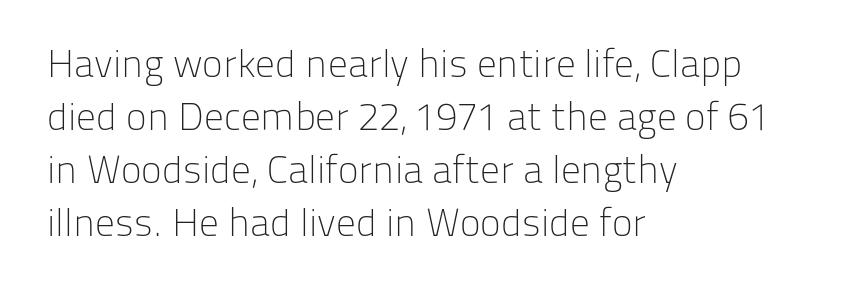
{"serif": "no", "italic": "no", "bold": "no", "weight": "light", "width": "normal", "stroke_contrast": "low", "x_height": "medium", "monospaced": "no", "underline": "no", "align": "left", "line_spacing": "normal", "line_spacing_ratio": 1.36, "letter_spacing": "normal", "letter_spacing_em": 0.0, "glyph_px": 39}
